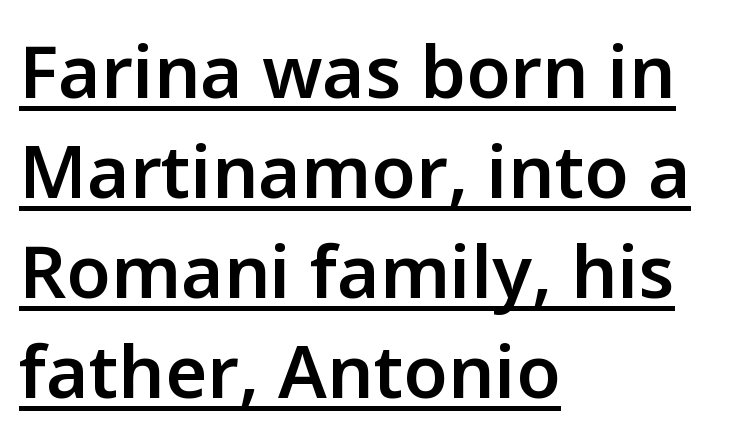
This is sans-serif lettering, the kind often seen on screens and signage. I'd describe the lettering as semibold — firm but not a full bold. Which margin do the lines hug? The left one — the right edge is uneven. Vertical spacing — default.
